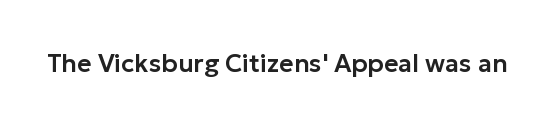
Q: Is the text italic (slanted)? A: No, it is upright.
Q: Is the text underlined? A: No.
Q: Is the spacing between letters normal or unusually wide? A: Normal.
